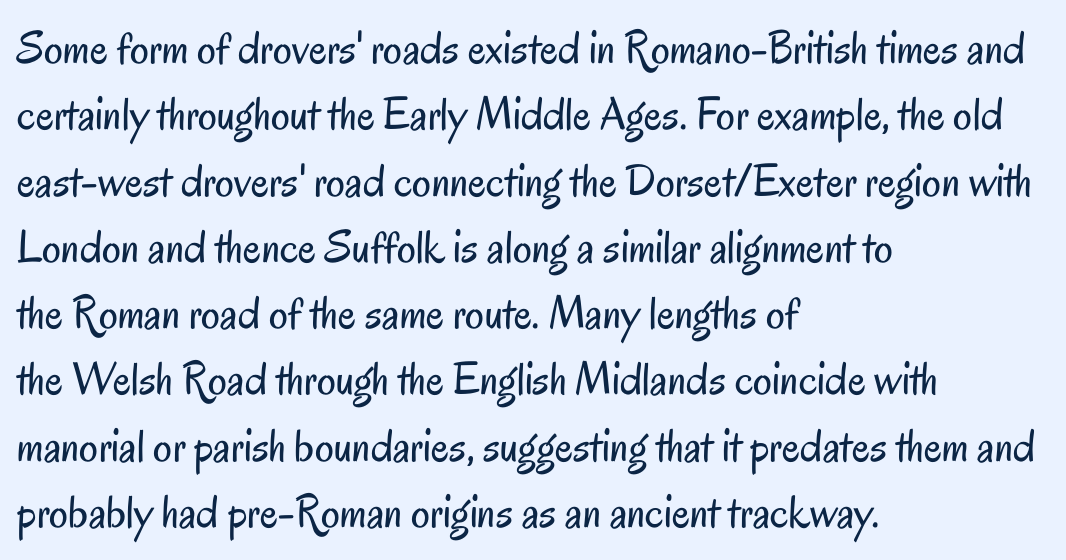
Q: Is the text bold? A: No.
Q: Is the text italic (slanted)? A: No, it is upright.
Q: Is the typeface a serif or a sans-serif typeface? A: Sans-serif.
Q: Is the text underlined? A: No.
Q: How is the paragraph aligned? A: Left-aligned.
Q: Is the spacing between letters normal or unusually wide? A: Normal.
Q: Is the spacing between lines tight, normal or loose? A: Normal.
Q: Width (condensed, normal, or wide)? A: Condensed.
Q: Stroke contrast? A: Low.
Q: x-height? A: Small.
Q: Monospaced? A: No.
